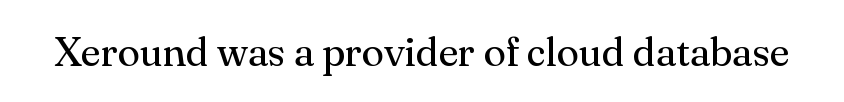
The image shows 41 px regular-weight serif type, upright; set normal letter spacing, not underlined; medium stroke contrast and a small x-height.
